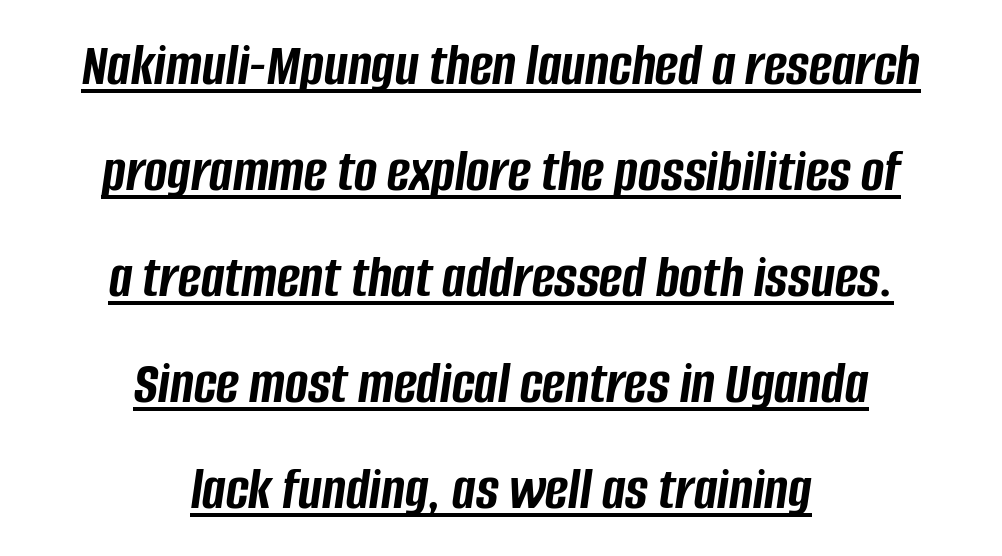
The image shows 62 px semibold, condensed type, italic (leaning right); set centered, line spacing 1.71x, normal letter spacing, underlined; low stroke contrast and a large x-height.
